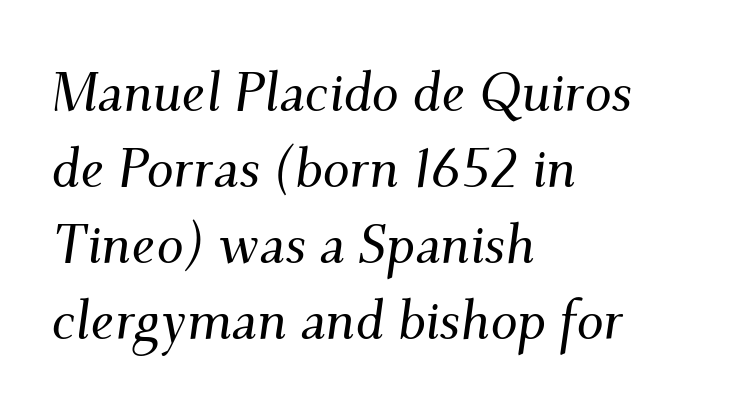
The image shows 54 px serif type, italic (leaning right); set left-aligned, normal line spacing (1.41x), normal letter spacing, not underlined; medium stroke contrast and a small x-height.
